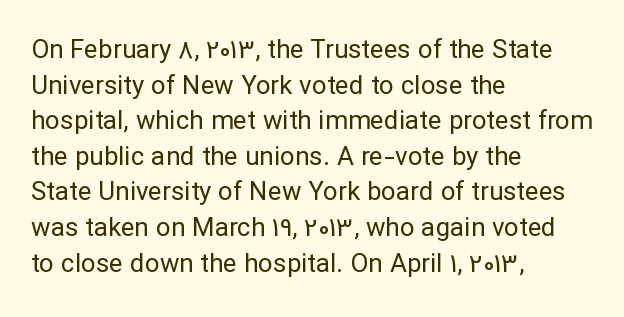
Q: Is the text bold? A: No.
Q: Is the text italic (slanted)? A: No, it is upright.
Q: Is the text underlined? A: No.
Q: How is the paragraph aligned? A: Left-aligned.
Q: Is the spacing between letters normal or unusually wide? A: Normal.
Q: Is the spacing between lines tight, normal or loose? A: Normal.
